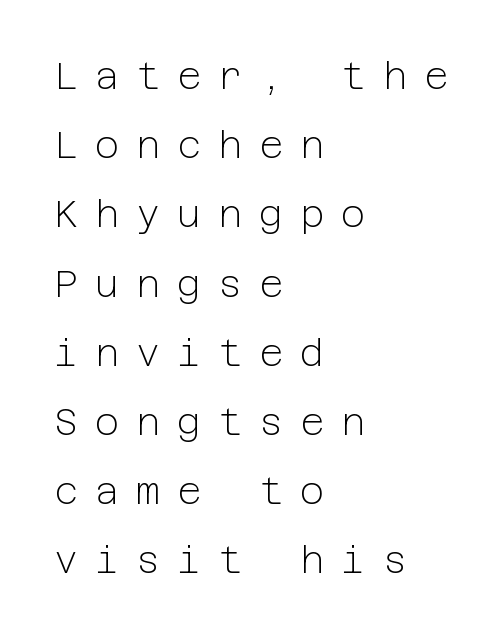
The image shows 37 px light sans-serif type, upright; set left-aligned, line spacing 1.87x, unusually wide letter spacing (+0.46 em), not underlined; low stroke contrast and a medium x-height.
